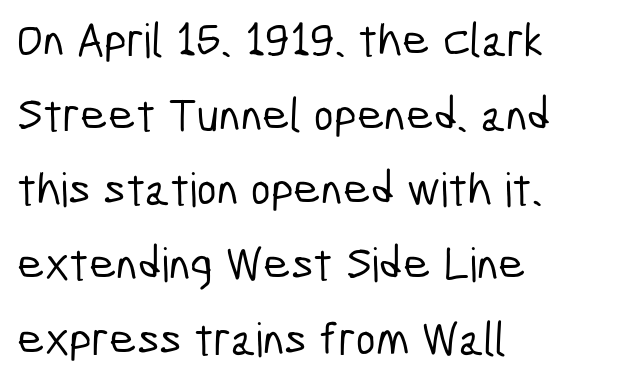
Q: Is the typeface a serif or a sans-serif typeface? A: Sans-serif.
Q: Is the text underlined? A: No.
Q: How is the paragraph aligned? A: Left-aligned.
Q: Is the spacing between letters normal or unusually wide? A: Normal.
Q: Is the spacing between lines tight, normal or loose? A: Normal.
Q: Width (condensed, normal, or wide)? A: Condensed.
Q: Stroke contrast? A: Low.
Q: x-height? A: Medium.
Q: Monospaced? A: No.
